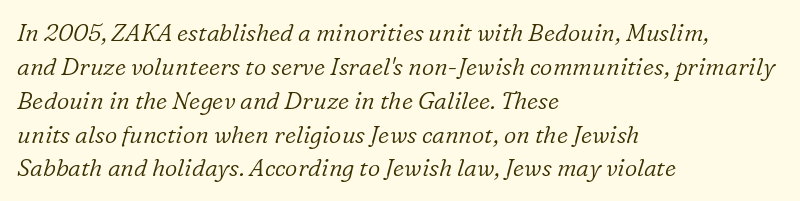
The image shows 24 px text type, italic (leaning right); set left-aligned, normal line spacing (1.41x), normal letter spacing, not underlined.
